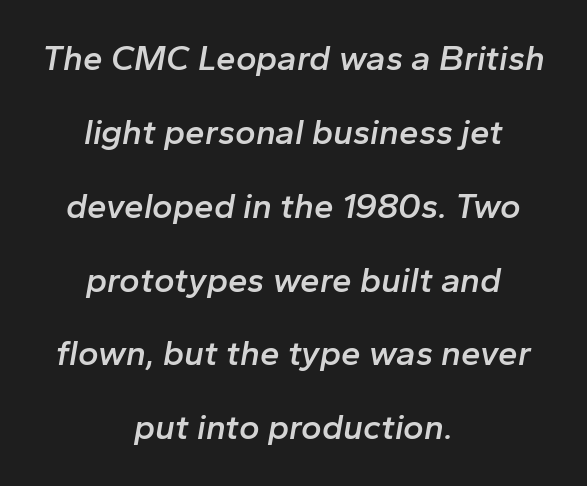
{"italic": "yes", "lean": "right", "slant_degrees": 10, "bold": "semi", "weight": "semibold", "width": "normal", "stroke_contrast": "low", "x_height": "medium", "monospaced": "no", "underline": "no", "align": "center", "line_spacing": "loose", "line_spacing_ratio": 2.11, "letter_spacing": "normal", "letter_spacing_em": 0.0, "glyph_px": 35}
